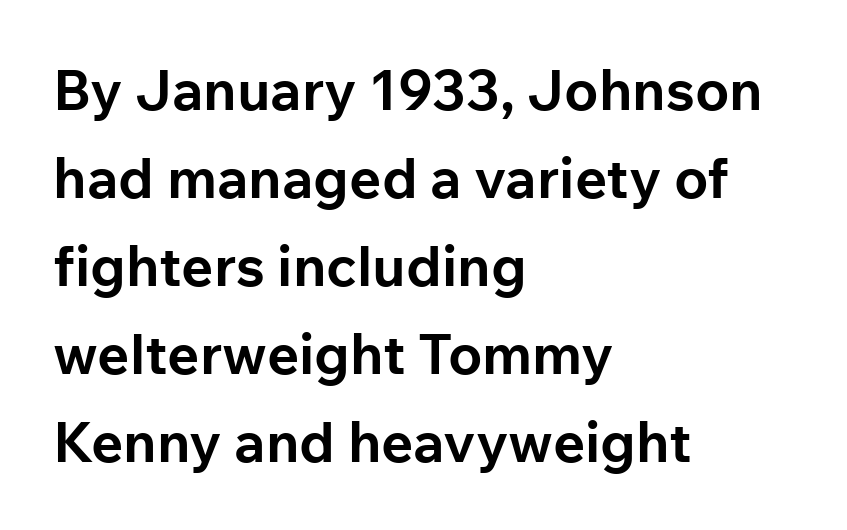
Compared with a centered layout, this one pins lines to the left instead. These lines were composed using upright roman letters. Clear beneath every line of the passage. This sample has the flowing, uneven cadence of proportional lettering. In terms of weight, the rendering is a true, heavy bold.
